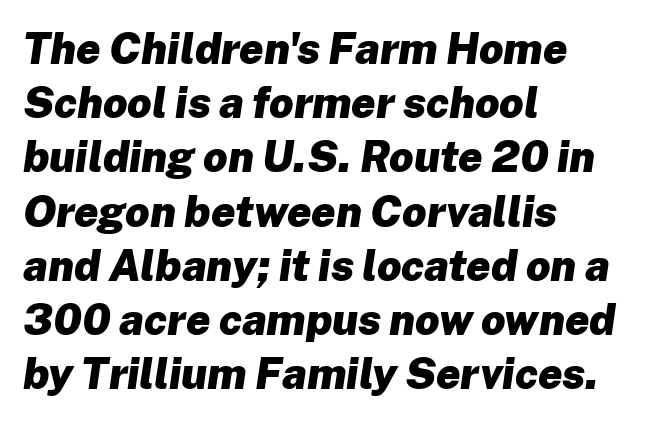
Characters are canted at an angle relative to the baseline's perpendicular. Horizontally, the lines are justified to the leading edge only. The horizontal fit of the characters is conventional and even. A typesetter would call this proportional, since set widths differ per character. Emphasis by weight is at full strength: bold. Students, observe: this is what conventionally led text looks like.
